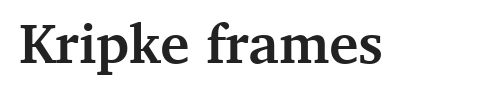
Q: Is the text bold? A: Yes.
Q: Is the text italic (slanted)? A: No, it is upright.
Q: Is the typeface a serif or a sans-serif typeface? A: Serif.
Q: Is the text underlined? A: No.
Q: Is the spacing between letters normal or unusually wide? A: Normal.
Q: Width (condensed, normal, or wide)? A: Normal.
Q: Stroke contrast? A: Medium.
Q: x-height? A: Medium.
Q: Monospaced? A: No.
